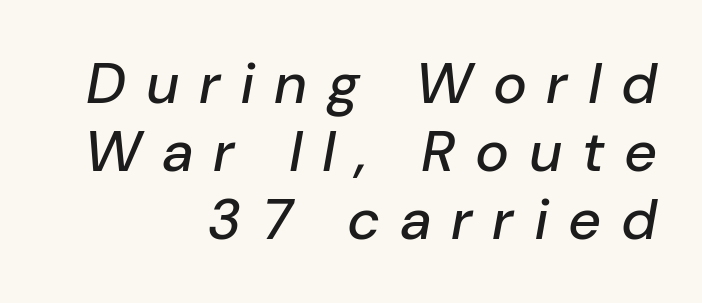
{"italic": "yes", "lean": "right", "slant_degrees": 10, "width": "normal", "stroke_contrast": "low", "x_height": "medium", "monospaced": "no", "underline": "no", "align": "right", "line_spacing_ratio": 1.19, "letter_spacing": "wide", "letter_spacing_em": 0.38, "glyph_px": 57}
